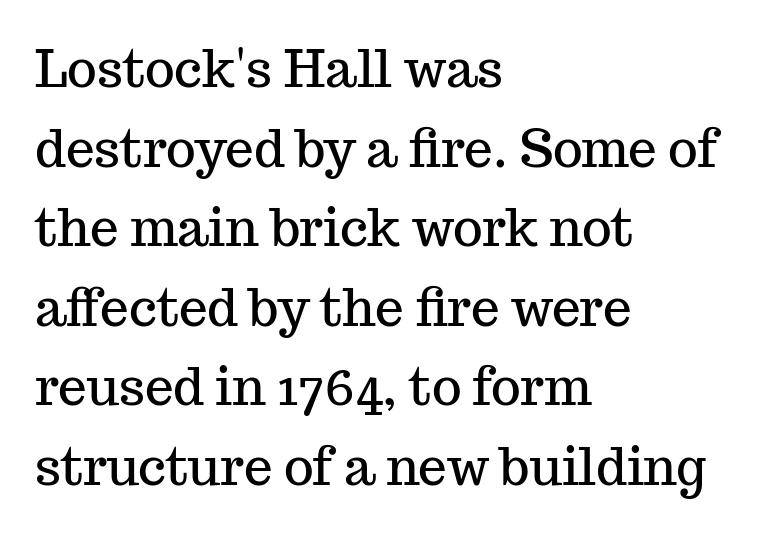
Beneath every word, the page is bare. The face used here is seriffed, in the tradition of book romans. The passage shown has conventional tracking throughout. A typesetter would call this leading conventional body-copy spacing. This is the regular roman posture of the typeface. These lines are rendered in a variable-pitch font.
